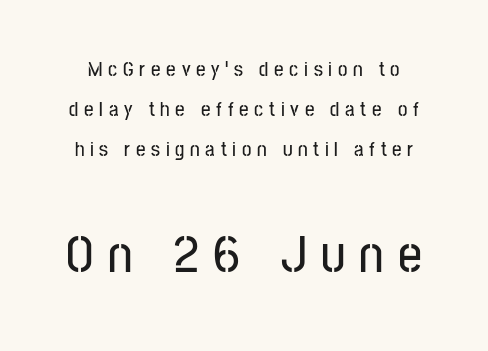
{"serif": "no", "italic": "no", "width": "condensed", "stroke_contrast": "low", "x_height": "medium", "monospaced": "no", "underline": "no", "line_spacing": "loose", "line_spacing_ratio": 1.91, "letter_spacing": "wide", "letter_spacing_em": 0.27, "larger_block": "second", "size_ratio": 2.52, "glyph_px": 53}
